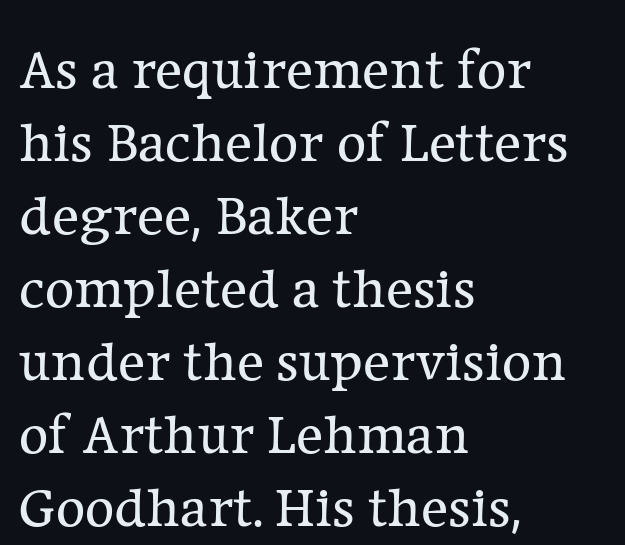
Q: Is the text bold? A: No.
Q: Is the text italic (slanted)? A: No, it is upright.
Q: Is the typeface a serif or a sans-serif typeface? A: Serif.
Q: Is the text underlined? A: No.
Q: How is the paragraph aligned? A: Left-aligned.
Q: Is the spacing between letters normal or unusually wide? A: Normal.
Q: Is the spacing between lines tight, normal or loose? A: Normal.
Q: Width (condensed, normal, or wide)? A: Normal.
Q: Stroke contrast? A: Low.
Q: x-height? A: Medium.
Q: Monospaced? A: No.
